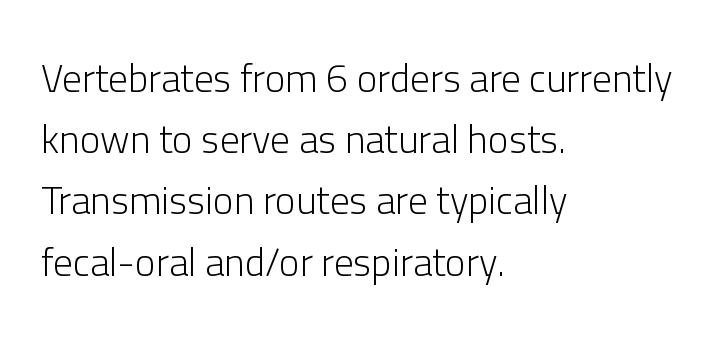
{"serif": "no", "italic": "no", "bold": "no", "weight": "light", "width": "normal", "stroke_contrast": "low", "x_height": "medium", "monospaced": "no", "underline": "no", "align": "left", "line_spacing": "normal", "line_spacing_ratio": 1.57, "letter_spacing": "normal", "letter_spacing_em": 0.0, "glyph_px": 39}
